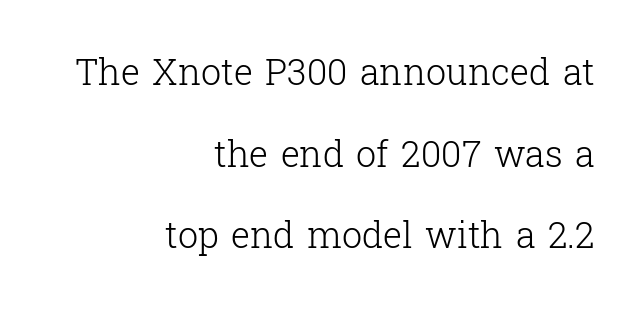
The image shows 36 px light serif type, upright; set right-aligned, loose line spacing (2.27x), normal letter spacing, not underlined; low stroke contrast and a medium x-height.
